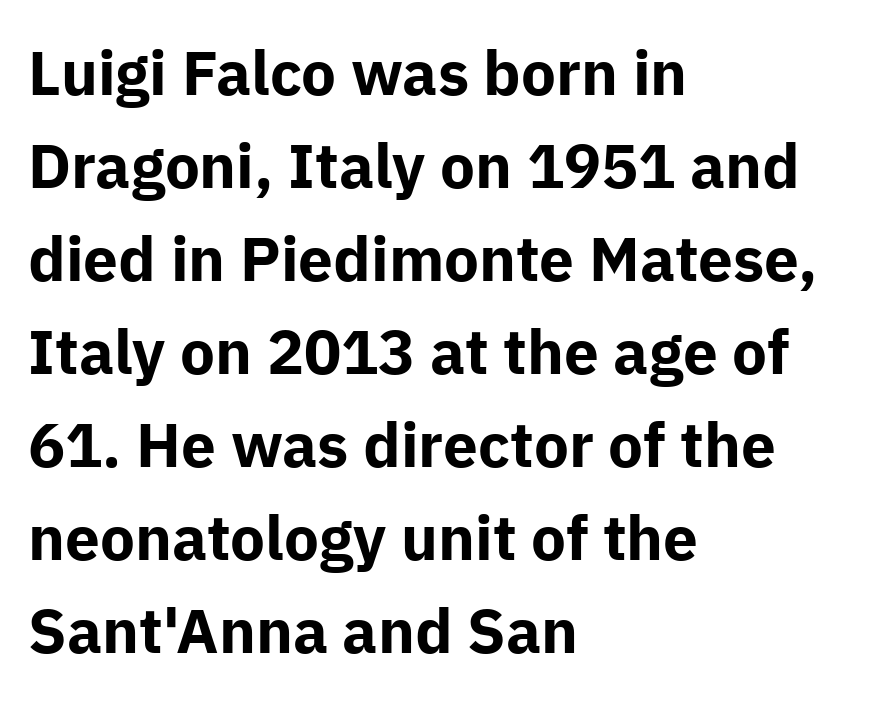
The image shows 62 px bold sans-serif type, upright; set left-aligned, normal line spacing (1.5x), normal letter spacing, not underlined; low stroke contrast and a medium x-height.
